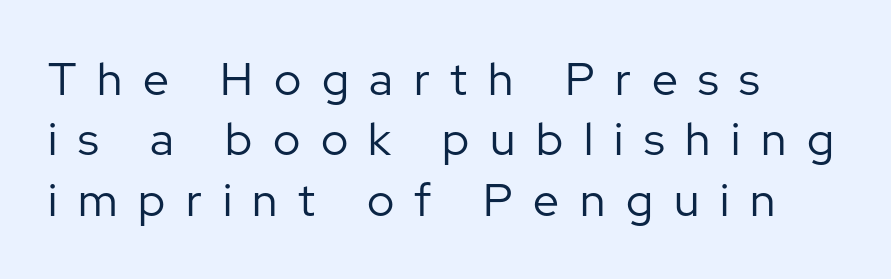
Q: Is the text bold? A: No.
Q: Is the text italic (slanted)? A: No, it is upright.
Q: Is the typeface a serif or a sans-serif typeface? A: Sans-serif.
Q: Is the text underlined? A: No.
Q: How is the paragraph aligned? A: Left-aligned.
Q: Is the spacing between letters normal or unusually wide? A: Unusually wide.
Q: Is the spacing between lines tight, normal or loose? A: Normal.
Q: Width (condensed, normal, or wide)? A: Normal.
Q: Stroke contrast? A: Low.
Q: x-height? A: Medium.
Q: Monospaced? A: No.
